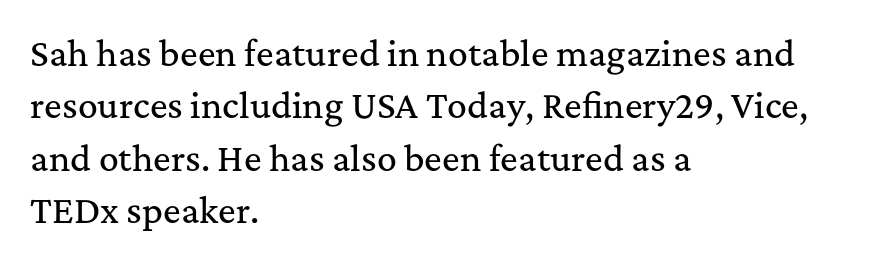
Q: Is the text italic (slanted)? A: No, it is upright.
Q: Is the typeface a serif or a sans-serif typeface? A: Serif.
Q: Is the text underlined? A: No.
Q: How is the paragraph aligned? A: Left-aligned.
Q: Is the spacing between letters normal or unusually wide? A: Normal.
Q: Is the spacing between lines tight, normal or loose? A: Normal.
Q: Width (condensed, normal, or wide)? A: Normal.
Q: Stroke contrast? A: Medium.
Q: x-height? A: Medium.
Q: Monospaced? A: No.
